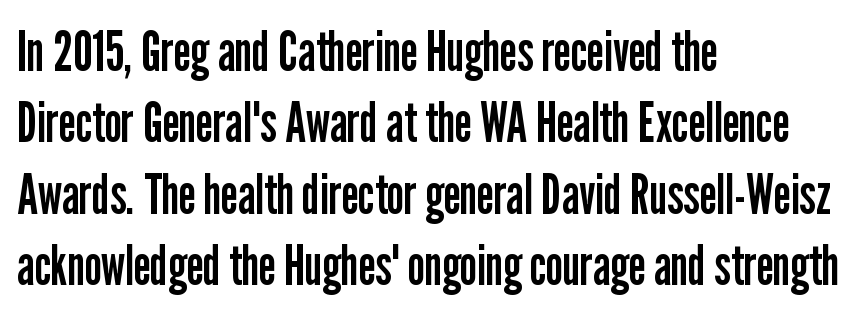
The string is rendered with underlining switched off. Default kerning and tracking; the words read as compact shapes. Designer's note — italics off, roman on. Unlike a traditional serif, this face leaves its strokes unadorned.
